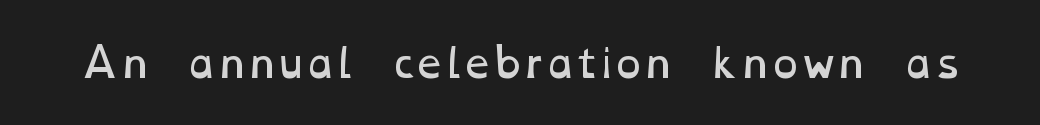
Tracking value appears to be zero — textbook default spacing. Letters rest on an invisible, unmarked baseline. This sample has the flowing, uneven cadence of proportional lettering. Is the type heavy? It reads as light-to-regular instead.
